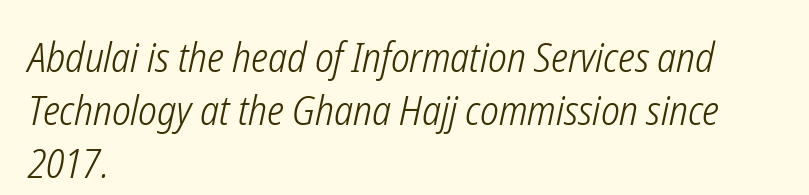
The image shows 41 px light, condensed type, italic (leaning right); set left-aligned, normal line spacing (1.29x), normal letter spacing, not underlined; low stroke contrast and a medium x-height.
